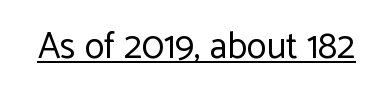
The image shows 37 px regular-weight sans-serif type, upright; set normal letter spacing, underlined; low stroke contrast and a medium x-height.
